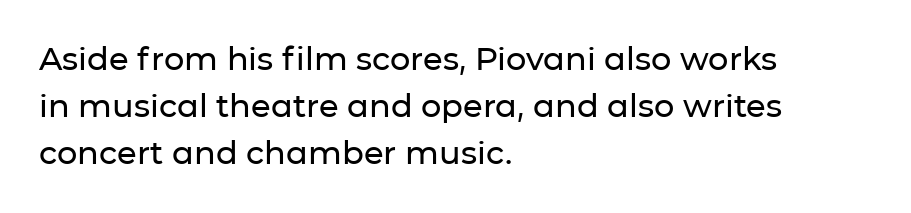
Each word holds together tightly as a unit, with standard inter-letter gaps. Nope, not italic — everything's standing straight. Lines of text with bare space underneath. A typesetter would call this leading conventional body-copy spacing. Stroke terminals: plain, sans-serif. Where is the straight margin? On the left.
